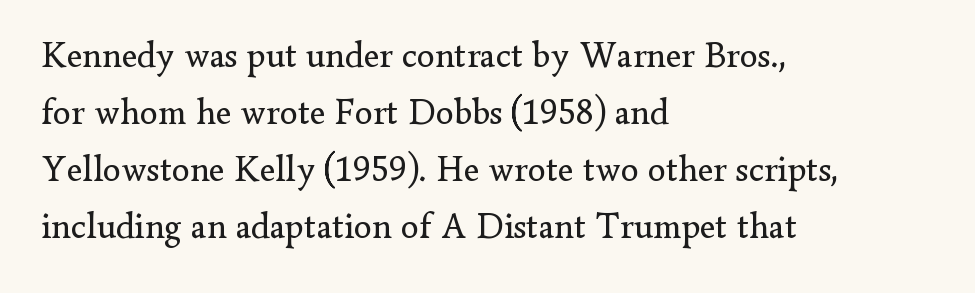
The weight would be labelled regular, book, light, or lighter still. The horizontal fit of the characters is conventional and even. The glyphs are unaccompanied by any horizontal stroke below them. All the whitespace from short lines collects on the right.
